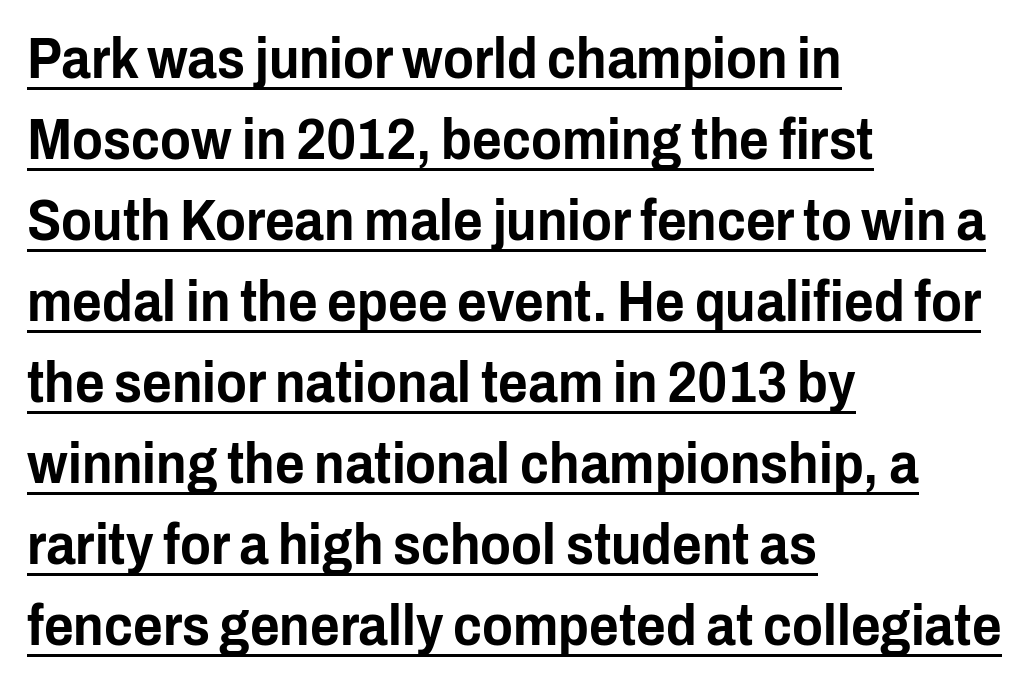
The image shows 57 px condensed sans-serif type, upright; set left-aligned, normal line spacing (1.42x), normal letter spacing, underlined; low stroke contrast and a medium x-height.
